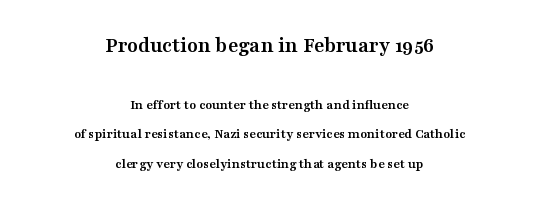
These lines keep a tight, regular rhythm from letter to letter. Compared with a flush-left layout, this one balances lines on the center instead. Size hierarchy here favors the leading block over the trailing one. The lines are spread far apart with generous leading. The lettering holds an erect, upright posture throughout.
